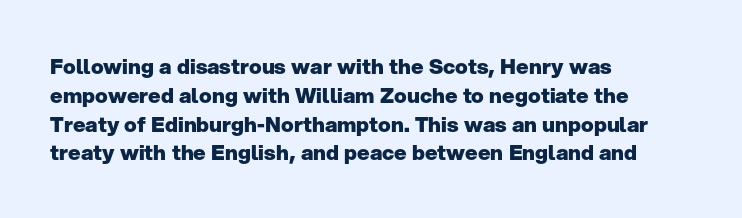
Q: Is the text bold? A: Yes.
Q: Is the text italic (slanted)? A: No, it is upright.
Q: Is the text underlined? A: No.
Q: How is the paragraph aligned? A: Left-aligned.
Q: Is the spacing between letters normal or unusually wide? A: Normal.
Q: Is the spacing between lines tight, normal or loose? A: Normal.
